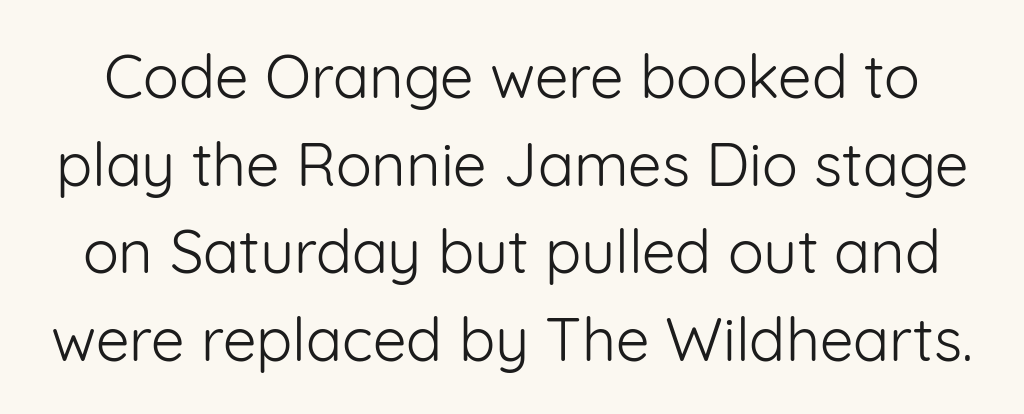
Q: Is the text bold? A: No.
Q: Is the text italic (slanted)? A: No, it is upright.
Q: Is the typeface a serif or a sans-serif typeface? A: Sans-serif.
Q: Is the text underlined? A: No.
Q: Is the spacing between letters normal or unusually wide? A: Normal.
Q: Is the spacing between lines tight, normal or loose? A: Normal.
Q: Width (condensed, normal, or wide)? A: Normal.
Q: Stroke contrast? A: Low.
Q: x-height? A: Medium.
Q: Monospaced? A: No.
